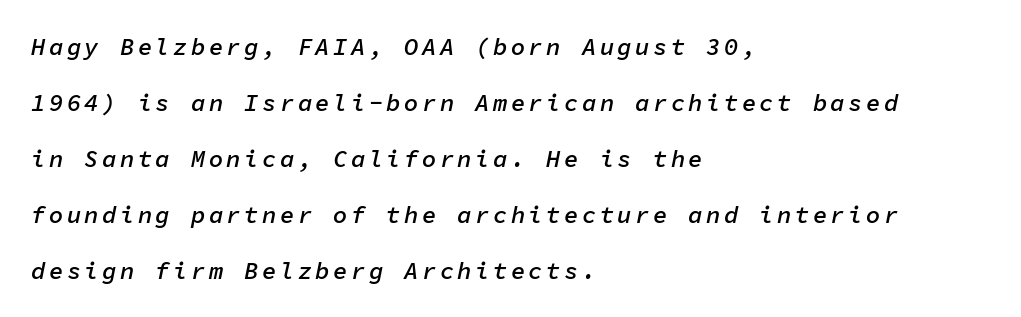
The image shows 24 px text type, italic (leaning right); set left-aligned, loose line spacing (2.33x), not underlined.
